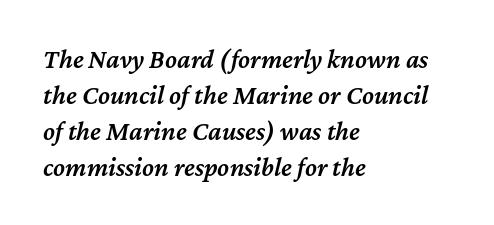
The image shows 27 px text type, italic (leaning right); set left-aligned, normal line spacing (1.33x), normal letter spacing, not underlined.
